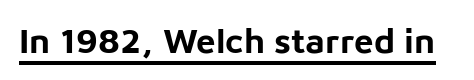
Letterform terminals end flat and unadorned throughout the passage. Observe the ordinary spacing: letters are neighbours, not strangers. Plenty of ink on the page — the face is bold. Varying glyph widths throughout — classic text-font behaviour. The words here are underlined.
